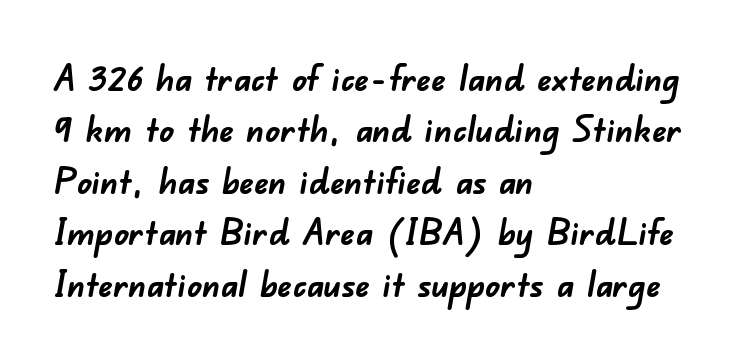
Here the designer chose a conventional face with non-uniform glyph widths. These lines carry a lot of weight — the face is fully bold. The gap between lines stays unmarked. The rows are spaced the way most documents space them.
